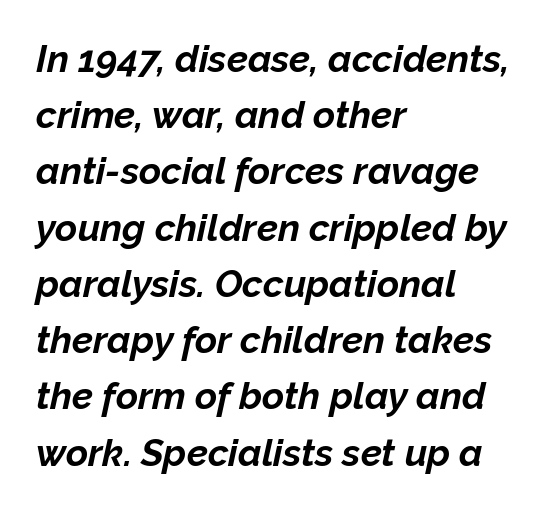
{"italic": "yes", "lean": "right", "slant_degrees": 12, "bold": "yes", "weight": "bold", "width": "normal", "stroke_contrast": "low", "x_height": "medium", "monospaced": "no", "underline": "no", "align": "left", "line_spacing": "normal", "line_spacing_ratio": 1.48, "letter_spacing": "normal", "letter_spacing_em": 0.0, "glyph_px": 38}
